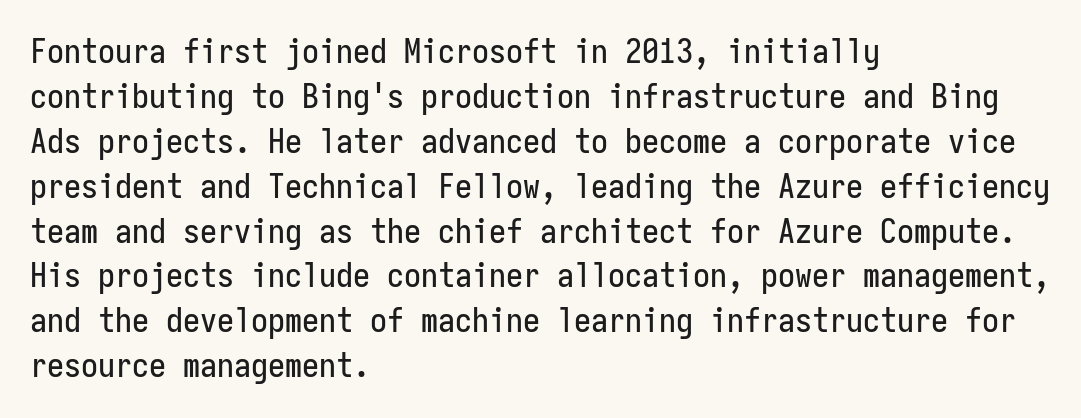
{"serif": "no", "italic": "no", "width": "condensed", "stroke_contrast": "low", "x_height": "medium", "monospaced": "yes", "underline": "no", "align": "left", "line_spacing": "normal", "line_spacing_ratio": 1.32, "letter_spacing": "normal", "letter_spacing_em": 0.0, "glyph_px": 34}
